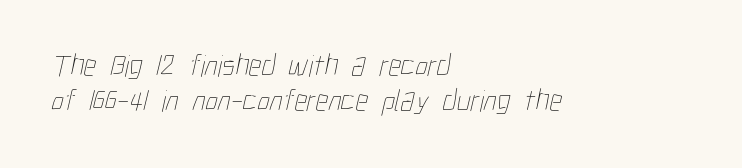
The image shows 31 px thin, condensed type; set left-aligned, tight line spacing (1.14x), normal letter spacing, not underlined; low stroke contrast and a medium x-height.
